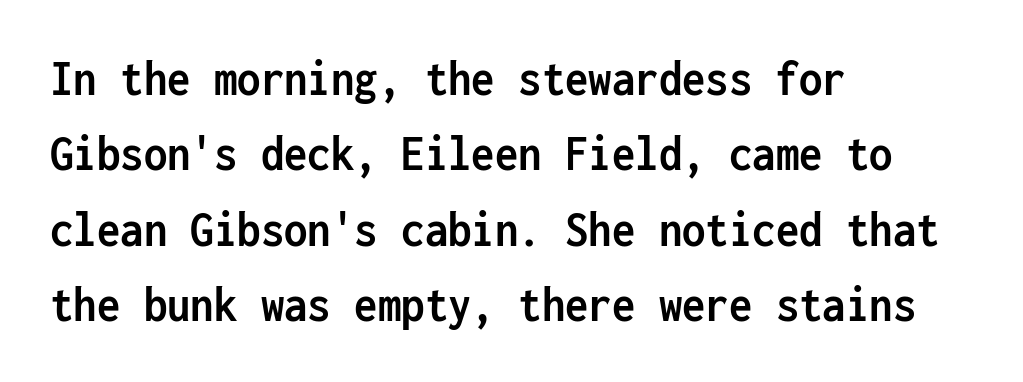
{"serif": "no", "italic": "no", "bold": "yes", "weight": "semibold", "width": "condensed", "stroke_contrast": "low", "x_height": "medium", "monospaced": "yes", "underline": "no", "align": "left", "line_spacing": "normal", "line_spacing_ratio": 1.45, "letter_spacing": "normal", "letter_spacing_em": 0.0, "glyph_px": 52}
